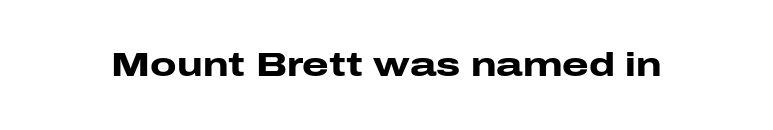
{"serif": "no", "italic": "no", "bold": "yes", "weight": "heavy", "width": "wide", "stroke_contrast": "low", "x_height": "medium", "monospaced": "no", "underline": "no", "letter_spacing": "normal", "letter_spacing_em": 0.0, "glyph_px": 34}
